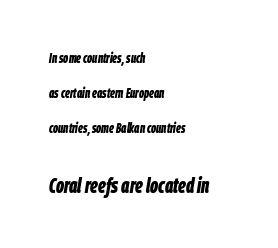
Q: Is the text bold? A: Yes.
Q: Is the text italic (slanted)? A: Yes, it leans right by about 9 degrees.
Q: Is the text underlined? A: No.
Q: How is the paragraph aligned? A: Left-aligned.
Q: Is the spacing between letters normal or unusually wide? A: Normal.
Q: Is the spacing between lines tight, normal or loose? A: Loose.
Q: Which block of text is set in a larger size, the first (top) or the second (bottom)? A: The second (bottom) one.
